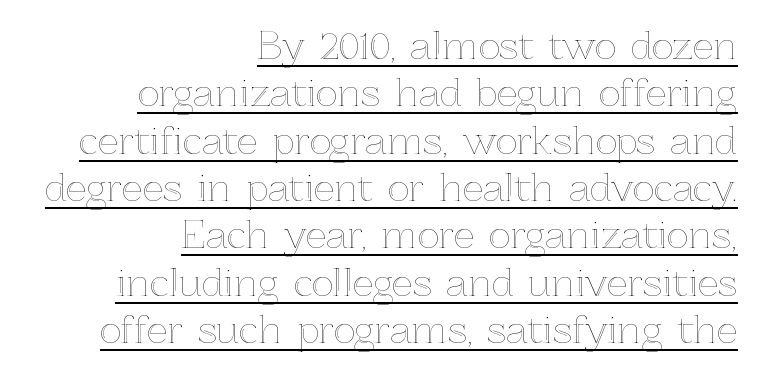
{"italic": "no", "width": "normal", "x_height": "medium", "monospaced": "no", "underline": "yes", "align": "right", "line_spacing": "normal", "line_spacing_ratio": 1.28, "letter_spacing": "normal", "letter_spacing_em": 0.0, "glyph_px": 37}
